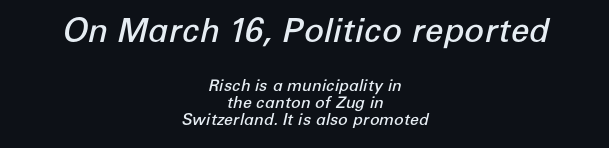
{"italic": "yes", "lean": "right", "slant_degrees": 12, "bold": "semi", "weight": "semibold", "width": "normal", "stroke_contrast": "low", "x_height": "medium", "monospaced": "no", "underline": "no", "align": "center", "line_spacing": "tight", "line_spacing_ratio": 1.06, "letter_spacing": "normal", "letter_spacing_em": 0.0, "larger_block": "first", "size_ratio": 2.06, "glyph_px": 33}
